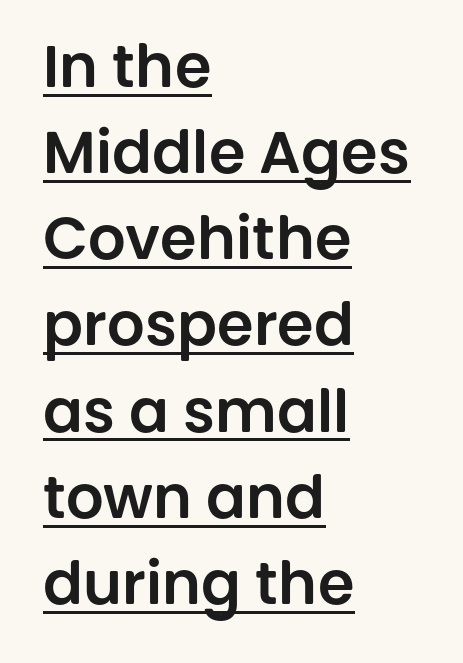
{"serif": "no", "italic": "no", "width": "normal", "stroke_contrast": "low", "x_height": "large", "monospaced": "no", "underline": "yes", "align": "left", "line_spacing": "normal", "line_spacing_ratio": 1.46, "letter_spacing": "normal", "letter_spacing_em": 0.0, "glyph_px": 59}
